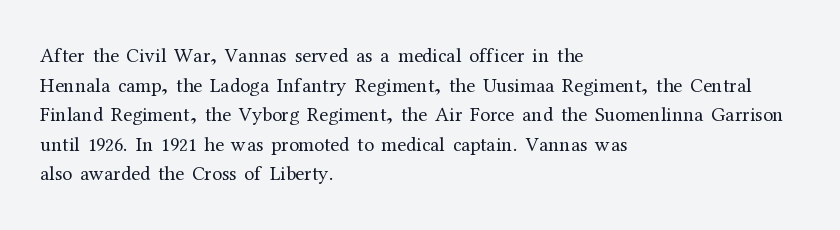
Compared with a typical body face, this is equally light or lighter still. The line texture is even and compact thanks to regular tracking. The space directly below the letters is spotless. Nope, not italic — everything's standing straight.
